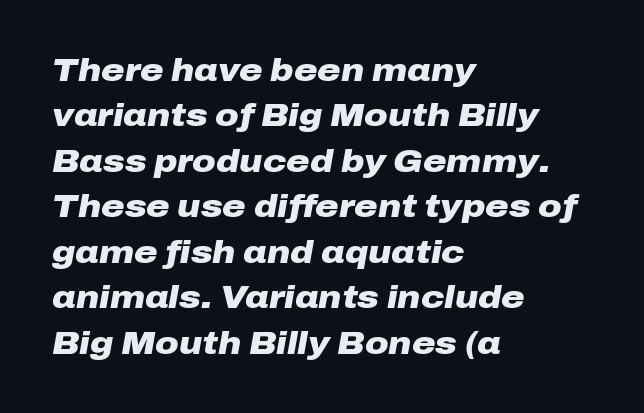
{"italic": "yes", "lean": "right", "slant_degrees": 10, "bold": "yes", "weight": "heavy", "width": "wide", "stroke_contrast": "low", "x_height": "medium", "monospaced": "no", "underline": "no", "align": "left", "line_spacing": "normal", "line_spacing_ratio": 1.42, "letter_spacing": "normal", "letter_spacing_em": 0.0, "glyph_px": 32}
